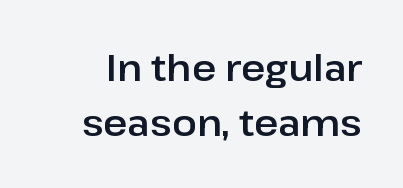
{"serif": "no", "italic": "no", "width": "normal", "stroke_contrast": "low", "x_height": "medium", "monospaced": "no", "underline": "no", "line_spacing": "normal", "line_spacing_ratio": 1.48, "letter_spacing": "normal", "letter_spacing_em": 0.0, "glyph_px": 37}
